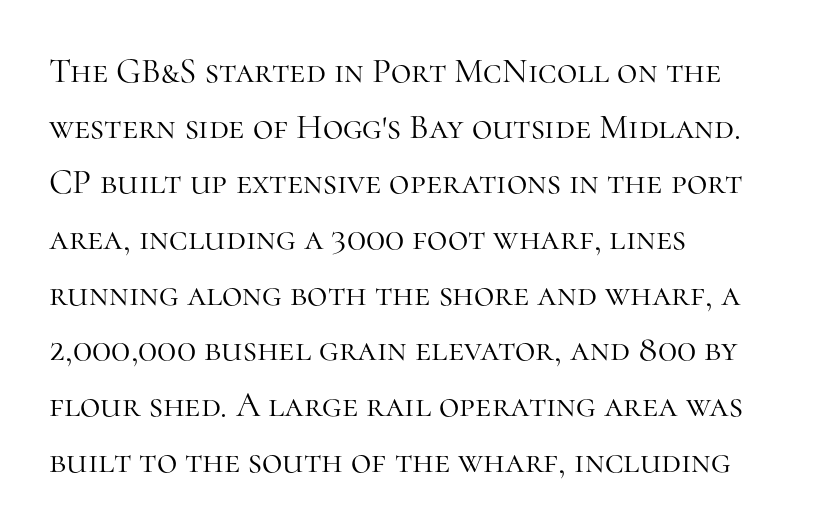
Q: Is the text bold? A: No.
Q: Is the text italic (slanted)? A: No, it is upright.
Q: Is the typeface a serif or a sans-serif typeface? A: Serif.
Q: Is the text underlined? A: No.
Q: How is the paragraph aligned? A: Left-aligned.
Q: Is the spacing between letters normal or unusually wide? A: Normal.
Q: Is the spacing between lines tight, normal or loose? A: Normal.
Q: Width (condensed, normal, or wide)? A: Normal.
Q: Stroke contrast? A: High.
Q: x-height? A: Medium.
Q: Monospaced? A: No.
